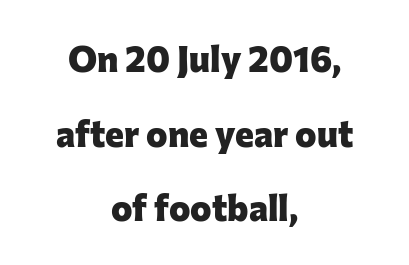
{"serif": "no", "italic": "no", "bold": "yes", "weight": "heavy", "width": "normal", "stroke_contrast": "low", "x_height": "medium", "monospaced": "no", "underline": "no", "align": "center", "line_spacing": "loose", "line_spacing_ratio": 2.07, "letter_spacing": "normal", "letter_spacing_em": 0.0, "glyph_px": 36}
